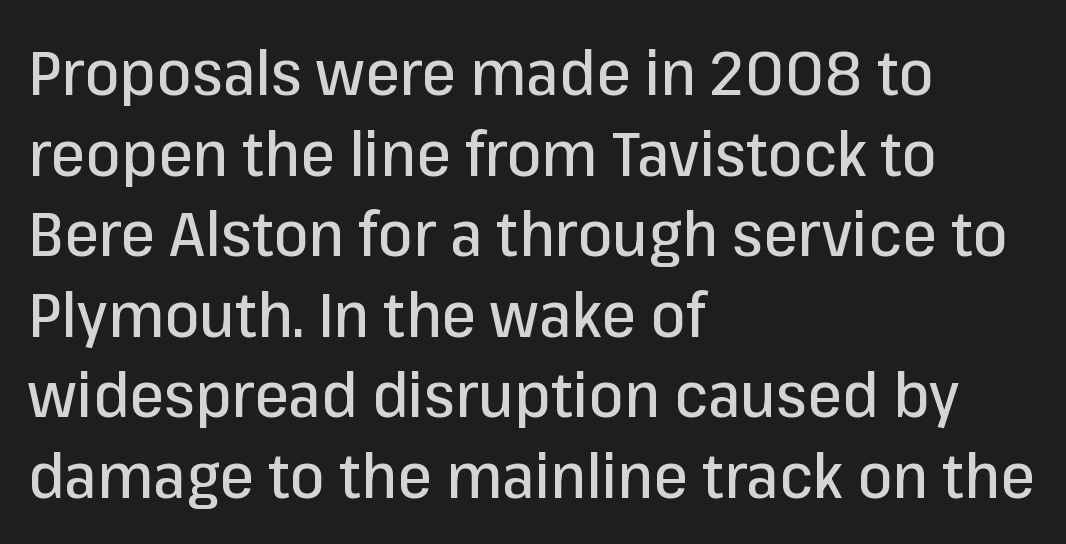
A typesetter would mark this as roman, not italic. The glyphs in this specimen are sans serif. Summary of vertical rhythm: regular, with standard interline spacing. A typesetter would call this proportional, since set widths differ per character.
